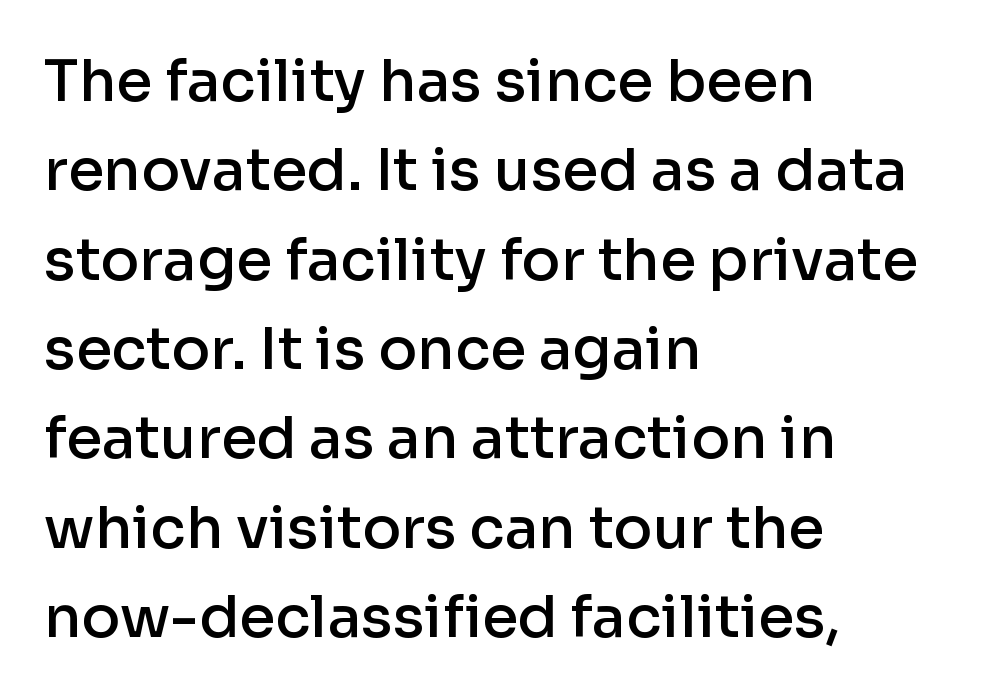
{"serif": "no", "italic": "no", "bold": "semi", "weight": "semibold", "width": "normal", "stroke_contrast": "low", "x_height": "medium", "monospaced": "no", "underline": "no", "align": "left", "line_spacing": "normal", "line_spacing_ratio": 1.54, "letter_spacing": "normal", "letter_spacing_em": 0.0, "glyph_px": 58}
